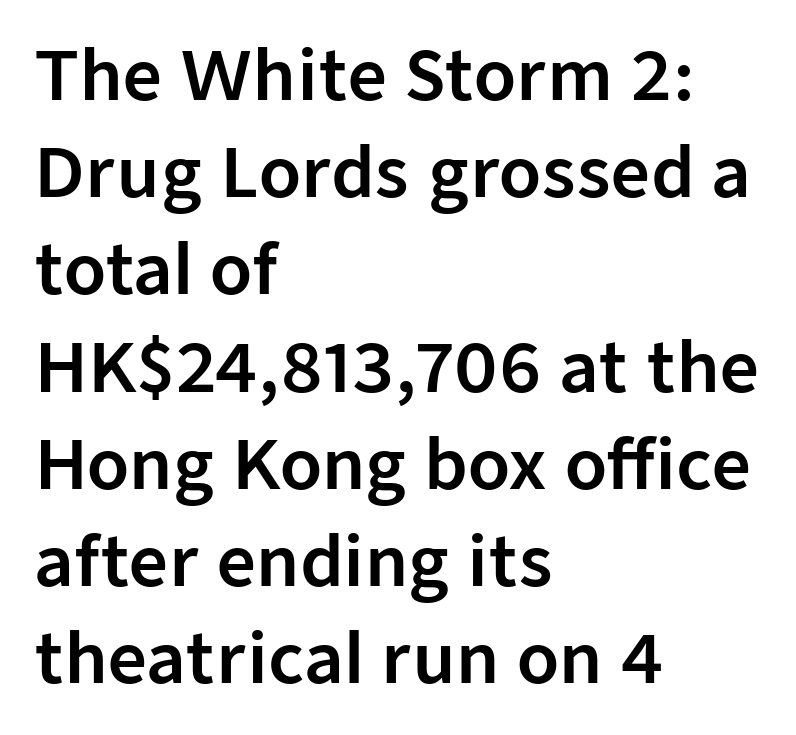
{"serif": "no", "italic": "no", "width": "normal", "stroke_contrast": "low", "x_height": "medium", "monospaced": "no", "underline": "no", "align": "left", "line_spacing": "normal", "line_spacing_ratio": 1.43, "letter_spacing": "normal", "letter_spacing_em": 0.0, "glyph_px": 68}
